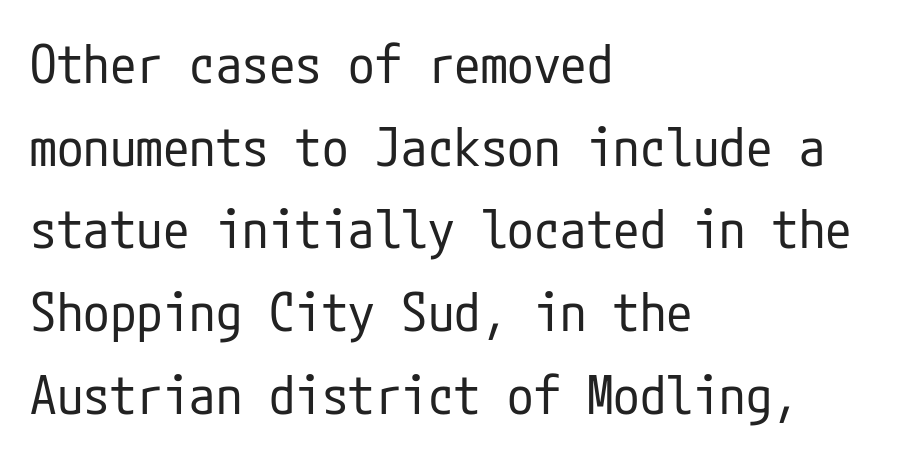
{"serif": "no", "italic": "no", "bold": "no", "weight": "regular", "width": "condensed", "stroke_contrast": "low", "x_height": "medium", "underline": "no", "align": "left", "line_spacing": "normal", "line_spacing_ratio": 1.56, "letter_spacing": "normal", "letter_spacing_em": 0.0, "glyph_px": 53}
